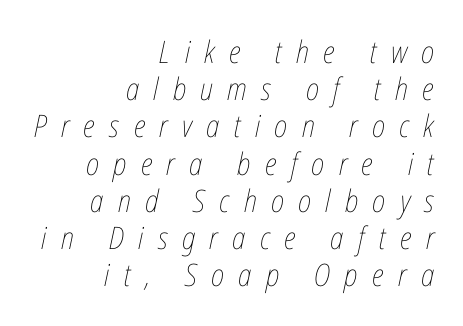
{"italic": "yes", "lean": "right", "slant_degrees": 12, "bold": "no", "weight": "thin", "width": "condensed", "stroke_contrast": "low", "x_height": "medium", "monospaced": "no", "underline": "no", "align": "right", "line_spacing_ratio": 1.2, "letter_spacing": "wide", "letter_spacing_em": 0.46, "glyph_px": 31}
